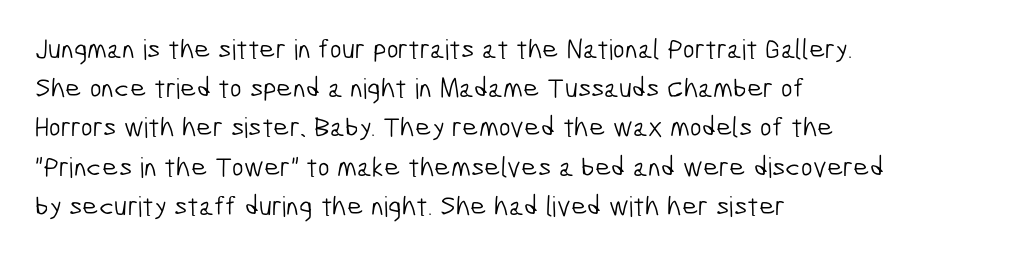
Q: Is the text bold? A: No.
Q: Is the typeface a serif or a sans-serif typeface? A: Sans-serif.
Q: Is the text underlined? A: No.
Q: How is the paragraph aligned? A: Left-aligned.
Q: Is the spacing between letters normal or unusually wide? A: Normal.
Q: Is the spacing between lines tight, normal or loose? A: Normal.
Q: Width (condensed, normal, or wide)? A: Condensed.
Q: Stroke contrast? A: Low.
Q: x-height? A: Medium.
Q: Monospaced? A: No.
